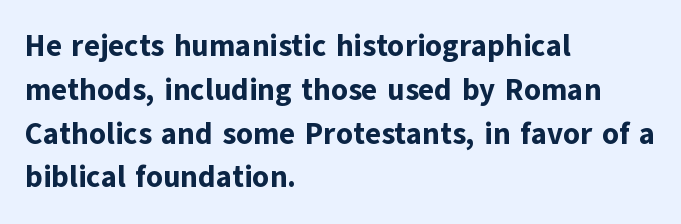
Q: Is the text bold? A: Yes.
Q: Is the text italic (slanted)? A: No, it is upright.
Q: Is the typeface a serif or a sans-serif typeface? A: Sans-serif.
Q: Is the text underlined? A: No.
Q: How is the paragraph aligned? A: Left-aligned.
Q: Is the spacing between letters normal or unusually wide? A: Normal.
Q: Is the spacing between lines tight, normal or loose? A: Normal.
Q: Width (condensed, normal, or wide)? A: Normal.
Q: Stroke contrast? A: Low.
Q: x-height? A: Medium.
Q: Monospaced? A: No.
